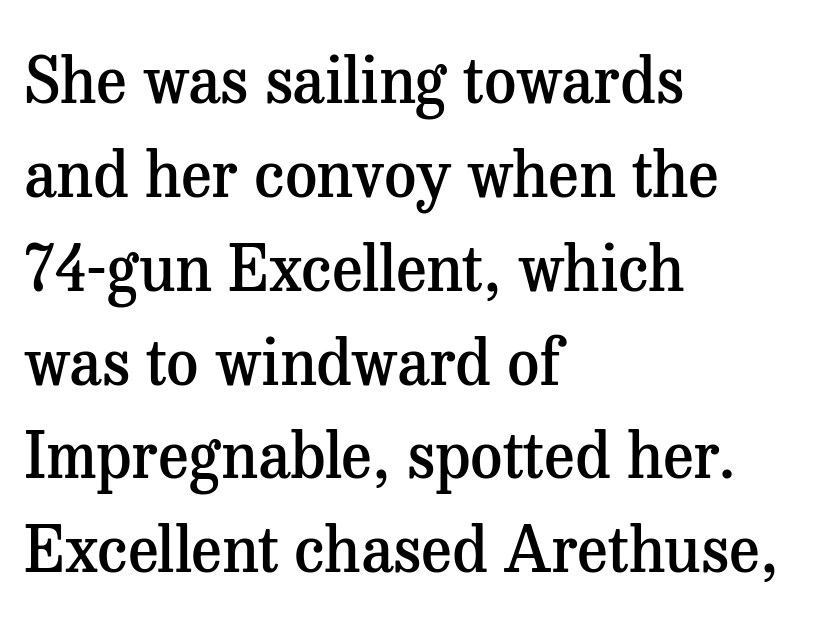
{"serif": "yes", "italic": "no", "bold": "semi", "weight": "semibold", "width": "normal", "stroke_contrast": "medium", "x_height": "medium", "monospaced": "no", "underline": "no", "align": "left", "line_spacing": "normal", "line_spacing_ratio": 1.49, "letter_spacing": "normal", "letter_spacing_em": 0.0, "glyph_px": 63}
